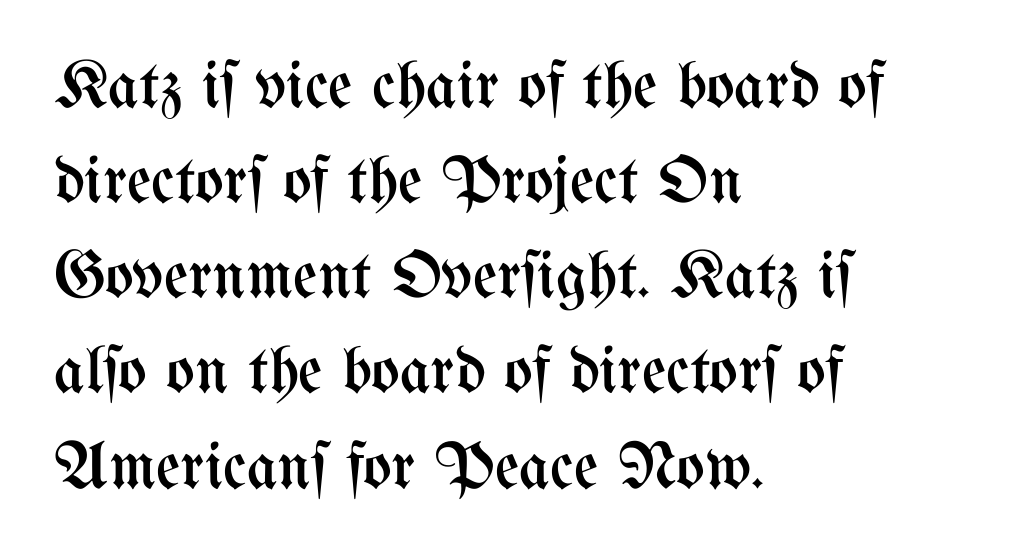
Q: Is the text bold? A: No.
Q: Is the text italic (slanted)? A: No, it is upright.
Q: Is the text underlined? A: No.
Q: How is the paragraph aligned? A: Left-aligned.
Q: Is the spacing between letters normal or unusually wide? A: Normal.
Q: Is the spacing between lines tight, normal or loose? A: Normal.
Q: Width (condensed, normal, or wide)? A: Condensed.
Q: Stroke contrast? A: Medium.
Q: x-height? A: Medium.
Q: Monospaced? A: No.
